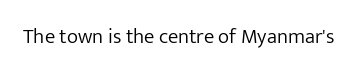
The image shows 21 px text type, upright; set normal letter spacing, not underlined.
